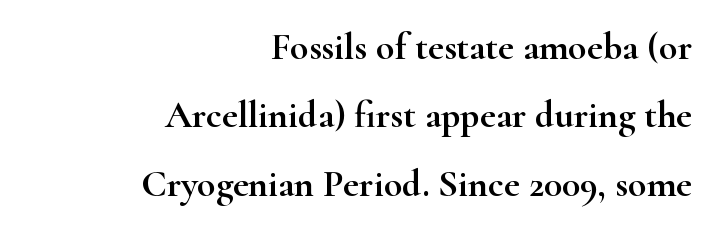
The image shows 38 px wide serif type, upright; set right-aligned, line spacing 1.8x, normal letter spacing, not underlined; high stroke contrast and a small x-height.
